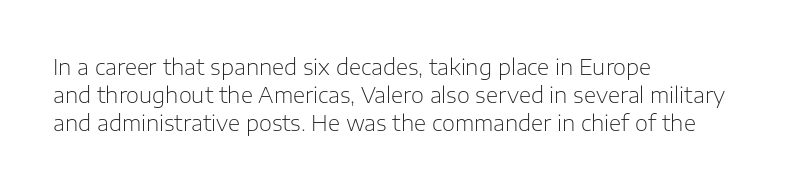
Q: Is the text bold? A: No.
Q: Is the text italic (slanted)? A: No, it is upright.
Q: Is the text underlined? A: No.
Q: How is the paragraph aligned? A: Left-aligned.
Q: Is the spacing between letters normal or unusually wide? A: Normal.
Q: Is the spacing between lines tight, normal or loose? A: Normal.
